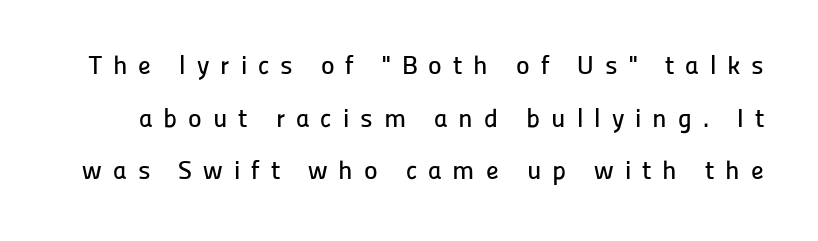
{"italic": "no", "underline": "no", "line_spacing": "loose", "line_spacing_ratio": 2.02, "letter_spacing": "wide", "letter_spacing_em": 0.42, "glyph_px": 26}
